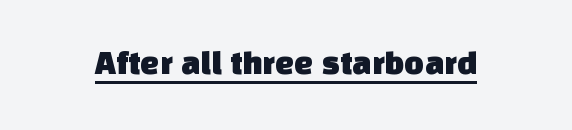
Q: Is the typeface a serif or a sans-serif typeface? A: Sans-serif.
Q: Is the text underlined? A: Yes.
Q: Is the spacing between letters normal or unusually wide? A: Normal.
Q: Width (condensed, normal, or wide)? A: Normal.
Q: Stroke contrast? A: Low.
Q: x-height? A: Large.
Q: Monospaced? A: No.
